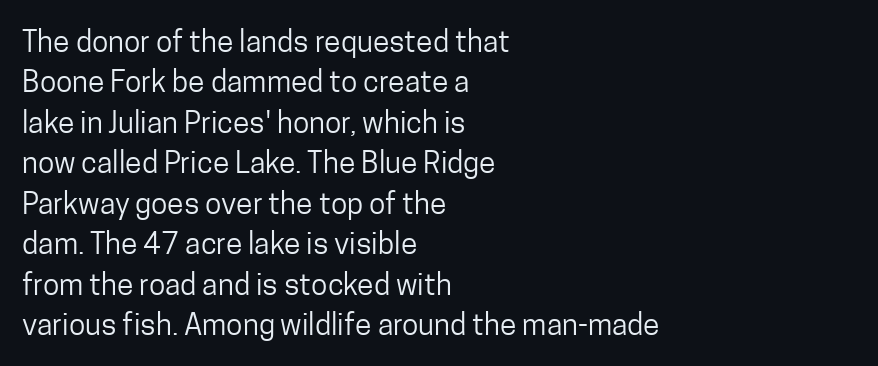
The image shows 30 px regular-weight, condensed sans-serif type, upright; set left-aligned, normal line spacing (1.35x), normal letter spacing, not underlined; low stroke contrast and a medium x-height.
